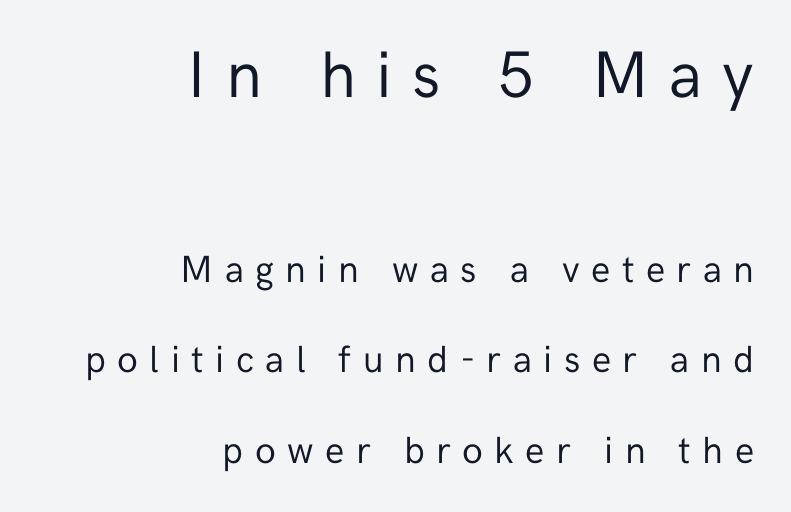
The image shows 66 px regular-weight sans-serif type, upright; set right-aligned, loose line spacing (2.38x), unusually wide letter spacing (+0.3 em), not underlined; the first (top) block is 1.74x larger; low stroke contrast and a medium x-height.
